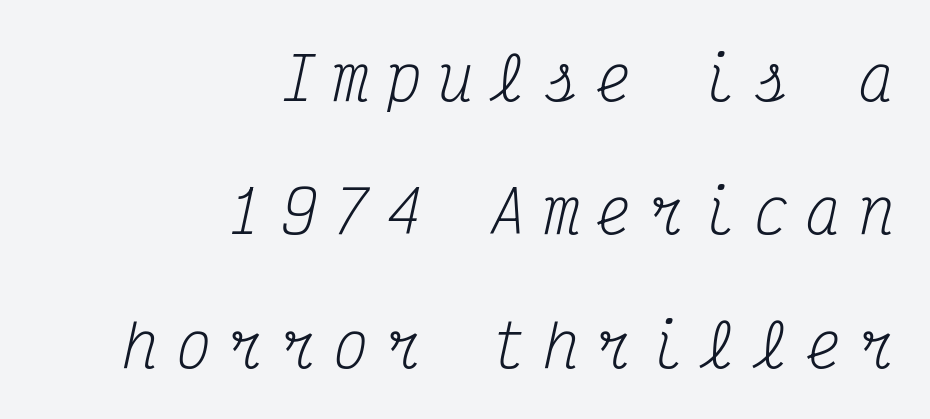
Descenders hang freely into open space. Each letter, wide or thin by design, is forced into the same width here. Airy leading. Observe the serifs anchoring each vertical stroke in this sample. The type is letterspaced generously, with wide tracking. These lines are set flush right with a ragged left edge.
